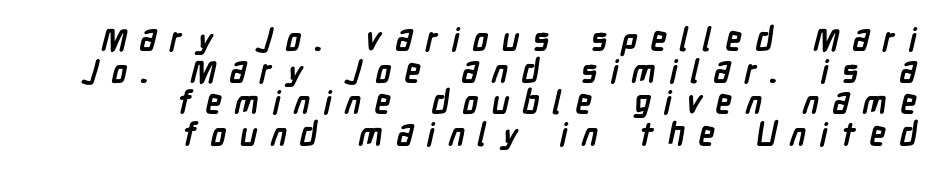
The image shows 32 px semibold, condensed sans-serif type; set right-aligned, tight line spacing (0.99x), unusually wide letter spacing (+0.42 em), not underlined; low stroke contrast and a medium x-height.
